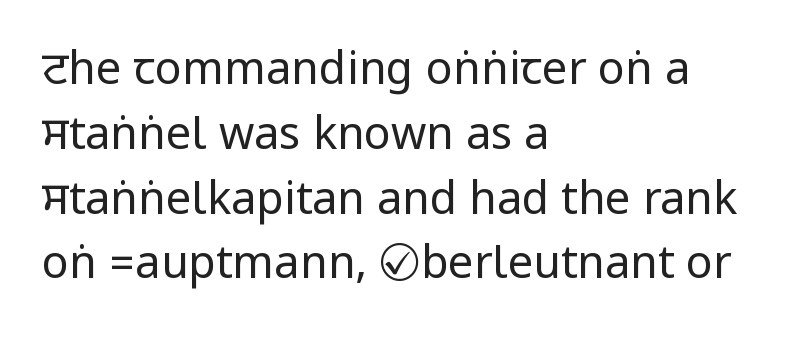
The typesetting does not lean heavy: it is not bold. One-word summary of the alignment: left. Spacing between characters is what you'd get straight out of the box. What's the leading like? Ordinary, nothing unusual.
